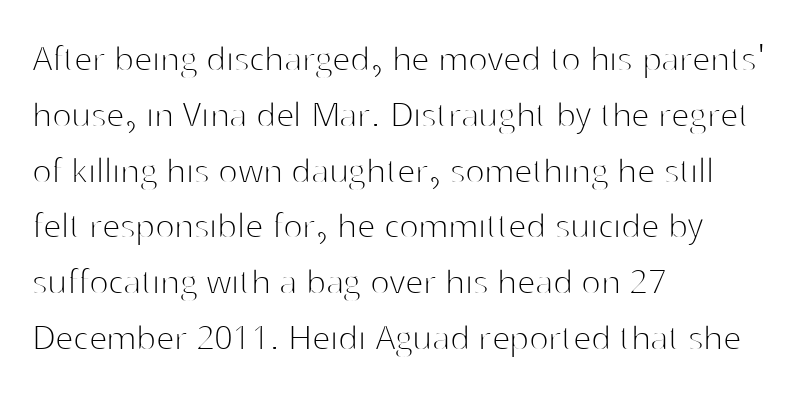
The image shows 41 px thin sans-serif type, upright; set left-aligned, normal line spacing (1.36x), normal letter spacing, not underlined; high stroke contrast and a medium x-height.
